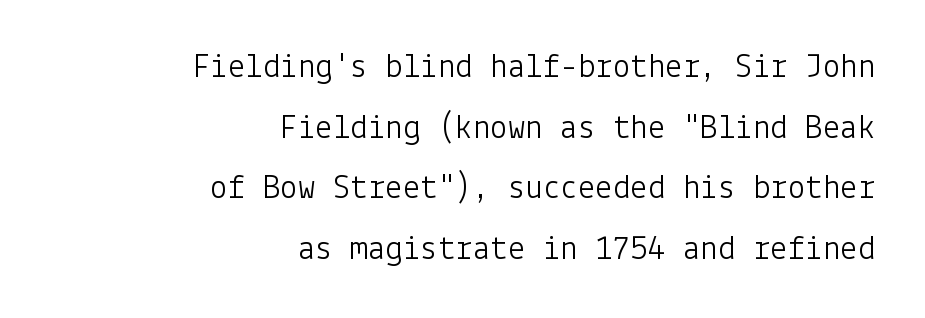
The image shows 35 px light sans-serif type, upright; set right-aligned, line spacing 1.73x, normal letter spacing, not underlined; low stroke contrast and a medium x-height.
